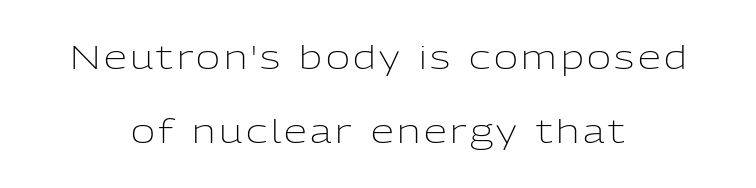
Q: Is the text bold? A: No.
Q: Is the text italic (slanted)? A: No, it is upright.
Q: Is the typeface a serif or a sans-serif typeface? A: Sans-serif.
Q: Is the text underlined? A: No.
Q: How is the paragraph aligned? A: Centered.
Q: Is the spacing between lines tight, normal or loose? A: Loose.
Q: Width (condensed, normal, or wide)? A: Normal.
Q: Stroke contrast? A: Low.
Q: x-height? A: Medium.
Q: Monospaced? A: No.
